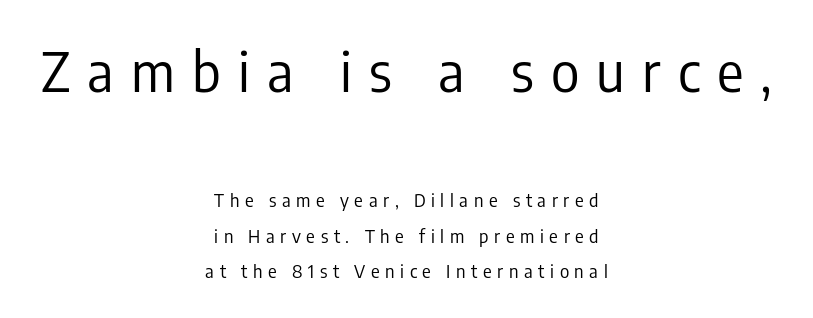
The image shows 55 px regular-weight, condensed sans-serif type, upright; set centered, loose line spacing (1.98x), unusually wide letter spacing (+0.31 em), not underlined; the first (top) block is 3.06x larger; low stroke contrast and a medium x-height.
